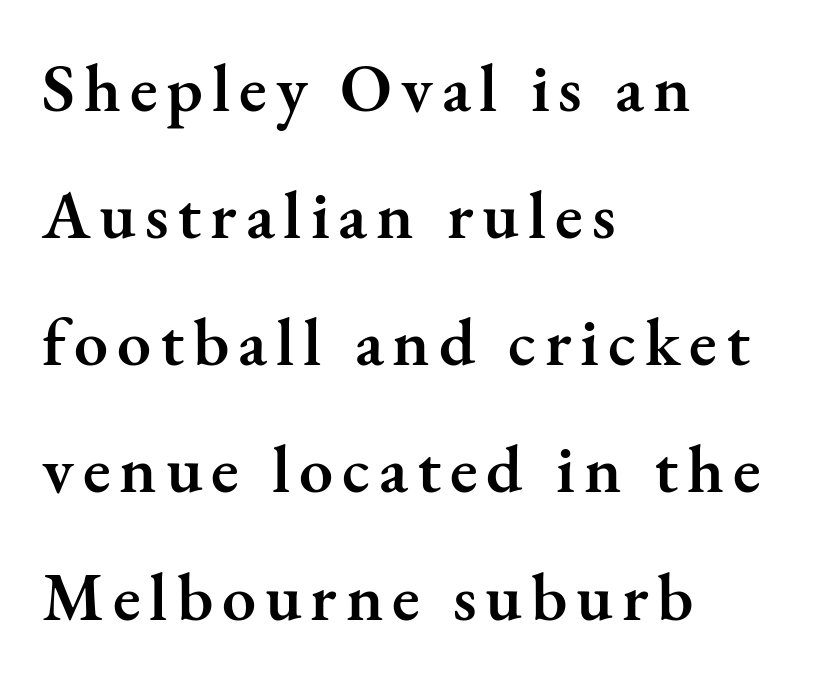
Q: Is the text bold? A: Semi-bold.
Q: Is the text italic (slanted)? A: No, it is upright.
Q: Is the typeface a serif or a sans-serif typeface? A: Serif.
Q: Is the text underlined? A: No.
Q: How is the paragraph aligned? A: Left-aligned.
Q: Width (condensed, normal, or wide)? A: Normal.
Q: Stroke contrast? A: Medium.
Q: x-height? A: Small.
Q: Monospaced? A: No.
